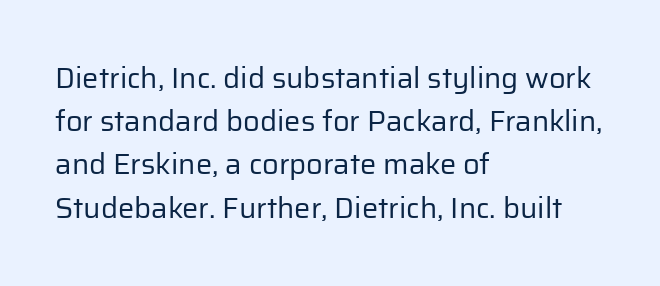
The image shows 29 px regular-weight sans-serif type, upright; set left-aligned, normal line spacing (1.49x), normal letter spacing, not underlined; low stroke contrast and a medium x-height.
